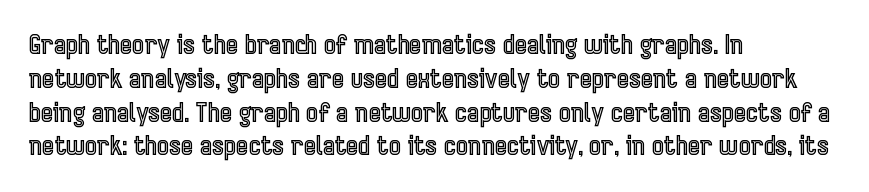
The ragged edge is on the right, which tells us the setting is flush left. How would I describe the line gaps? Plain and ordinary. This is the regular roman posture of the typeface. Only glyphs here, with clear space below each row.
